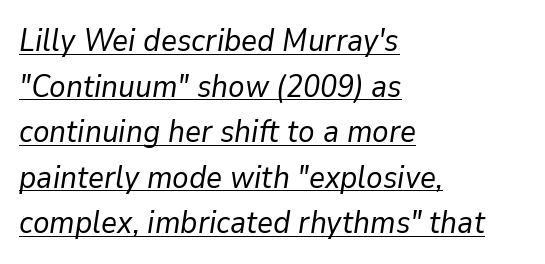
Italic? Definitely — the glyphs are oblique. Stems and bowls with no extra thickness — not bold. Vertical spacing — default. This sample has the flowing, uneven cadence of proportional lettering. Glance below the letters and you will spot a drawn line.
